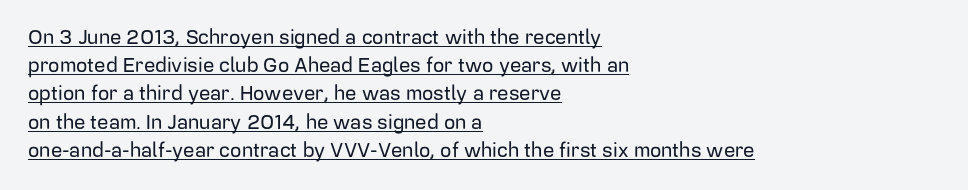
The image shows 20 px text type, upright; set left-aligned, normal line spacing (1.41x), normal letter spacing, underlined.
